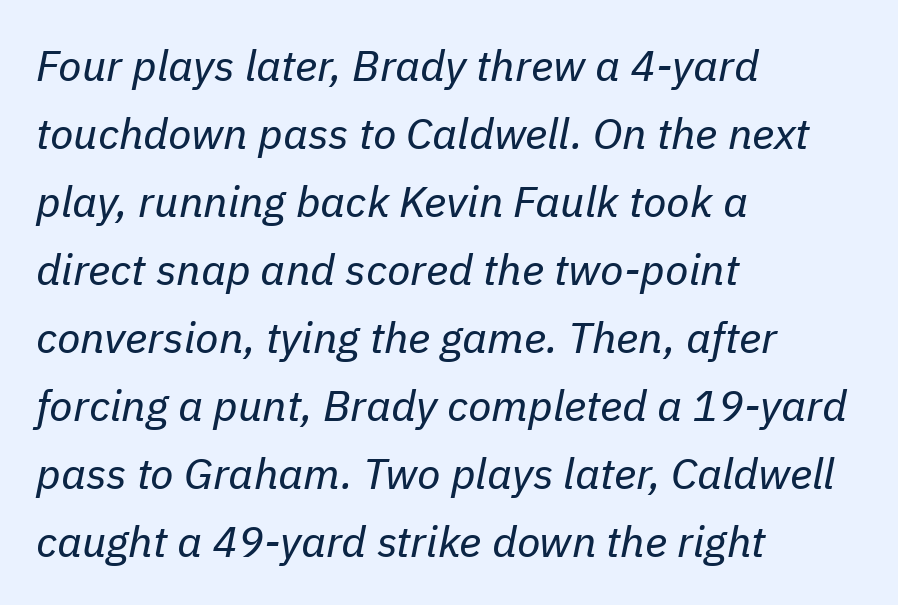
{"italic": "yes", "lean": "right", "slant_degrees": 11, "bold": "no", "weight": "regular", "width": "normal", "stroke_contrast": "low", "x_height": "medium", "monospaced": "no", "underline": "no", "align": "left", "line_spacing": "normal", "line_spacing_ratio": 1.58, "letter_spacing": "normal", "letter_spacing_em": 0.0, "glyph_px": 43}
